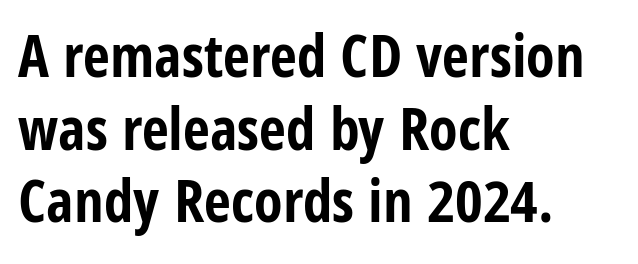
Weight check: bold — yes, fully. Check where the strokes stop: nothing finishes them off — pure sans. A typesetter would call this zero additional tracking. A typesetter would call this proportional, since set widths differ per character. Alignment: flush left. Characters remain perfectly vertical along every line.
